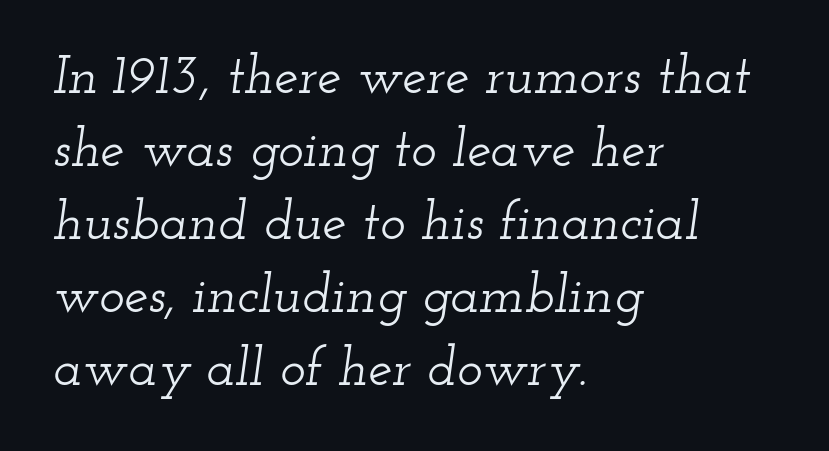
{"serif": "yes", "italic": "yes", "lean": "right", "slant_degrees": 12, "width": "wide", "stroke_contrast": "low", "x_height": "small", "monospaced": "no", "underline": "no", "align": "left", "line_spacing": "normal", "line_spacing_ratio": 1.35, "letter_spacing": "normal", "letter_spacing_em": 0.0, "glyph_px": 54}
